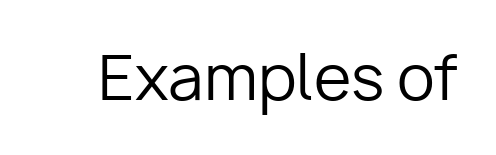
Spacing between characters is what you'd get straight out of the box. Nothing sits at the stroke ends, so this counts as sans-serif. Ascenders rise straight up at ninety degrees. The passage shown is not underscored anywhere. Summary of weight: not heavy and not bold. Proportional: the letters do not fall into vertical columns.
